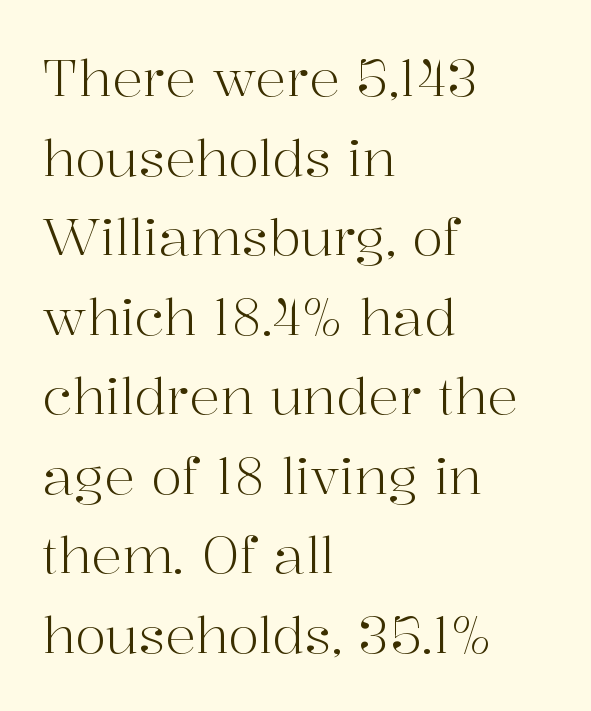
Reading down the column, the eye jumps a familiar distance to each next line. Has an underline been added? It has not. These lines were composed using upright roman letters. Stems here are at most as thick as an everyday book face. Standard letterfit; no display-style spreading of the glyphs.
